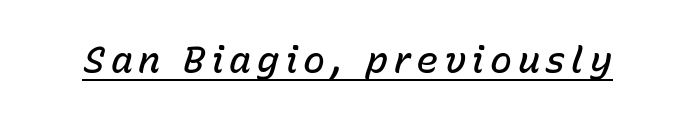
The image shows 37 px semibold type, italic (leaning right); set underlined; low stroke contrast and a medium x-height.
